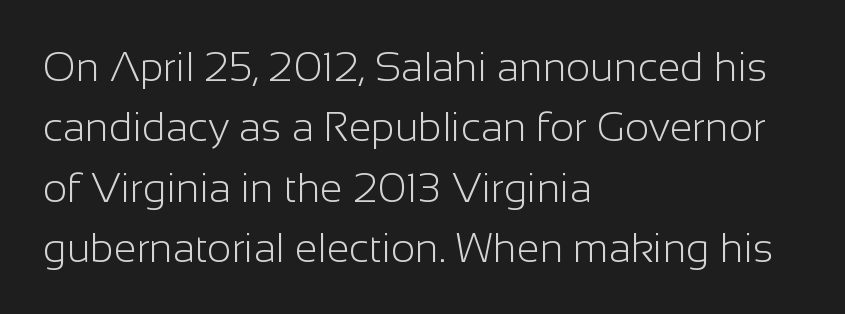
The zone under the glyphs is completely vacant. Serifs: no, the terminals of the letterforms are clean. The lettering stays uniformly vertical, giving the passage a roman look. Teacher's note: observe the even left margin — that is flush-left alignment.
